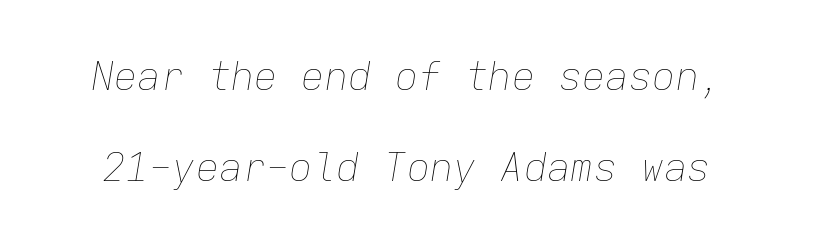
Is there much room between lines? Yes — plenty of vertical air separates them. Underline: absent. Observe the ordinary spacing: letters are neighbours, not strangers. Stroke mass is kept to a normal reading level or below. If you drew a line through each stem, it would be angled.
